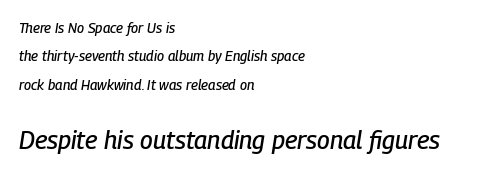
The image shows 25 px text type, italic (leaning right); set left-aligned, loose line spacing (2.02x), normal letter spacing, not underlined; the second (bottom) block is 1.79x larger.
